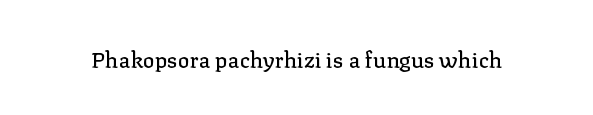
Q: Is the text italic (slanted)? A: No, it is upright.
Q: Is the text underlined? A: No.
Q: Is the spacing between letters normal or unusually wide? A: Normal.
